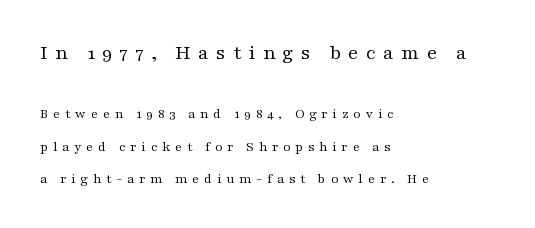
The image shows 21 px text type, upright; set left-aligned, loose line spacing (2.31x), unusually wide letter spacing (+0.34 em), not underlined; the first (top) block is 1.5x larger.
